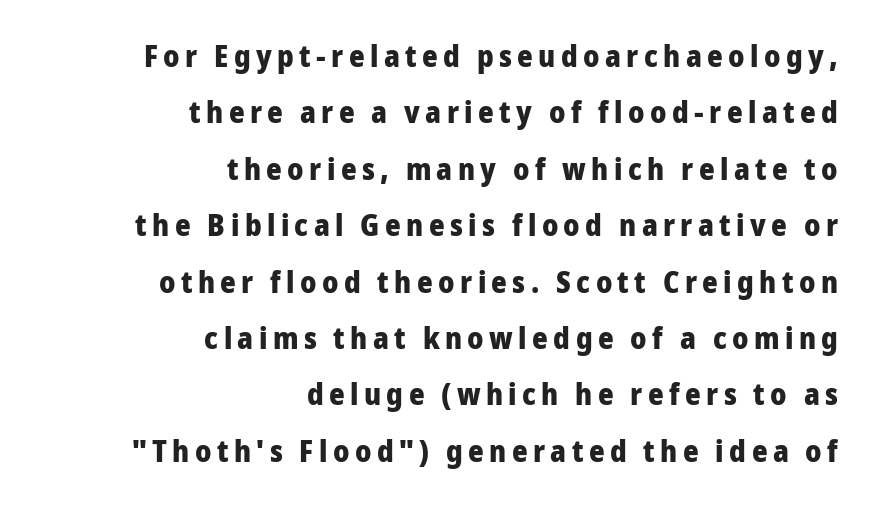
The image shows 30 px heavy sans-serif type, upright; set right-aligned, line spacing 1.88x, not underlined; low stroke contrast and a medium x-height.
